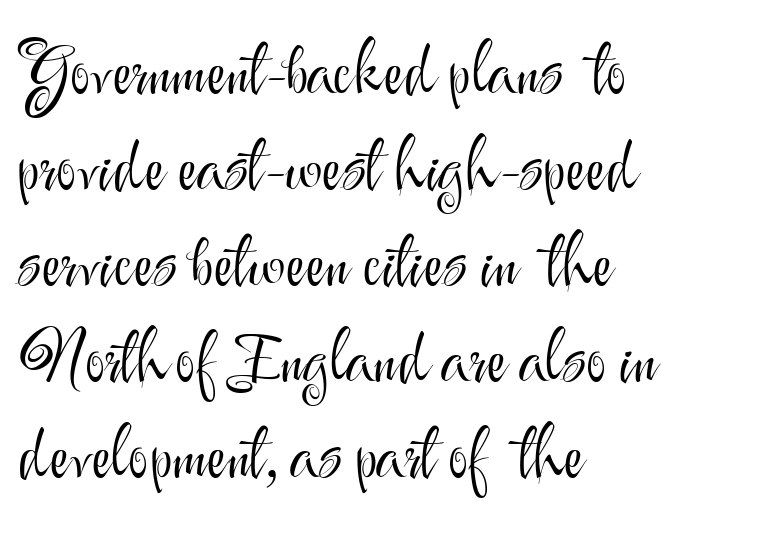
The image shows 68 px light sans-serif type; set left-aligned, normal line spacing (1.41x), normal letter spacing, not underlined; medium stroke contrast and a small x-height.
